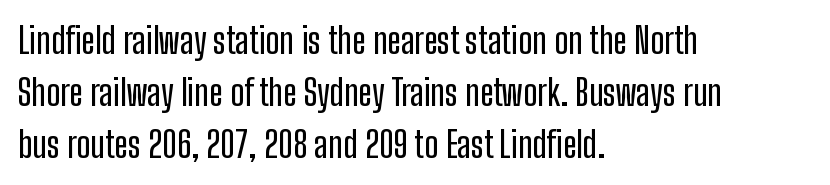
{"serif": "no", "italic": "no", "width": "condensed", "stroke_contrast": "low", "x_height": "medium", "monospaced": "no", "underline": "no", "align": "left", "line_spacing": "normal", "line_spacing_ratio": 1.45, "letter_spacing": "normal", "letter_spacing_em": 0.0, "glyph_px": 36}
